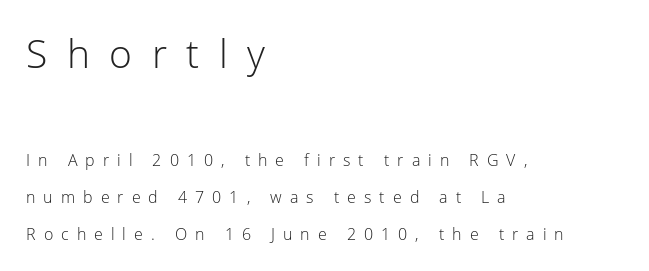
The gap between lines stays unmarked. If you measured baseline to baseline, you'd find a long distance. The strokes carry an ordinary text weight at most. When letters stand straight like this, we call the style roman or upright.
